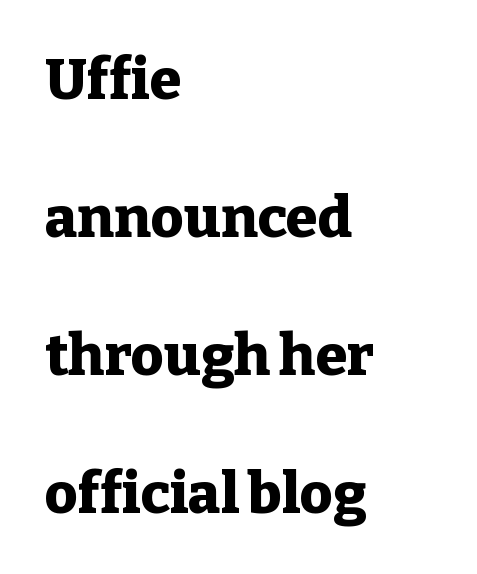
Q: Is the text bold? A: Yes.
Q: Is the text italic (slanted)? A: No, it is upright.
Q: Is the typeface a serif or a sans-serif typeface? A: Serif.
Q: Is the text underlined? A: No.
Q: How is the paragraph aligned? A: Left-aligned.
Q: Is the spacing between letters normal or unusually wide? A: Normal.
Q: Is the spacing between lines tight, normal or loose? A: Loose.
Q: Width (condensed, normal, or wide)? A: Normal.
Q: Stroke contrast? A: Low.
Q: x-height? A: Medium.
Q: Monospaced? A: No.
